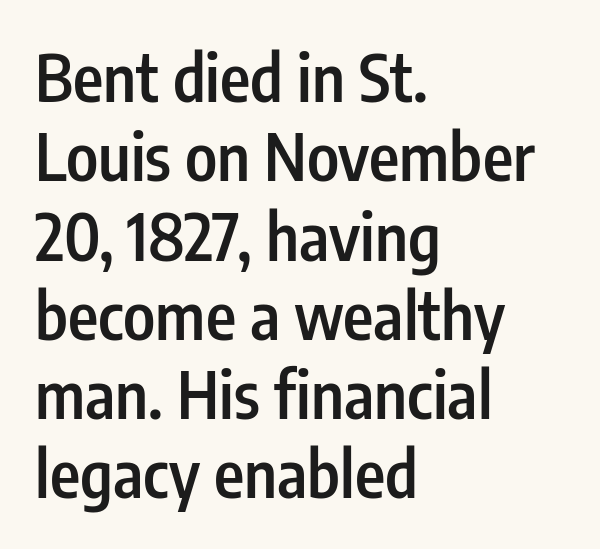
Q: Is the text bold? A: Semi-bold.
Q: Is the text italic (slanted)? A: No, it is upright.
Q: Is the typeface a serif or a sans-serif typeface? A: Sans-serif.
Q: Is the text underlined? A: No.
Q: How is the paragraph aligned? A: Left-aligned.
Q: Is the spacing between letters normal or unusually wide? A: Normal.
Q: Width (condensed, normal, or wide)? A: Condensed.
Q: Stroke contrast? A: Low.
Q: x-height? A: Medium.
Q: Monospaced? A: No.
